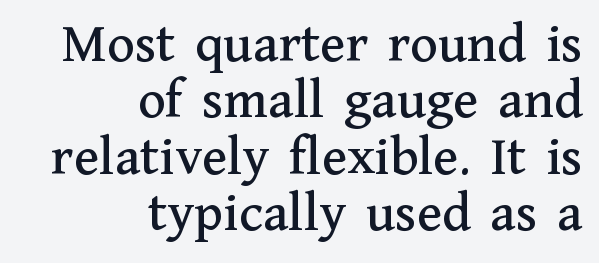
The image shows 57 px serif type, upright; set right-aligned, tight line spacing (0.99x), normal letter spacing, not underlined; medium stroke contrast and a medium x-height.
